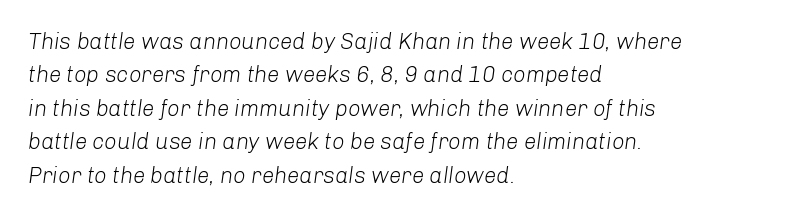
Q: Is the text bold? A: No.
Q: Is the text italic (slanted)? A: Yes, it leans right by about 8 degrees.
Q: Is the text underlined? A: No.
Q: How is the paragraph aligned? A: Left-aligned.
Q: Is the spacing between letters normal or unusually wide? A: Normal.
Q: Is the spacing between lines tight, normal or loose? A: Normal.
